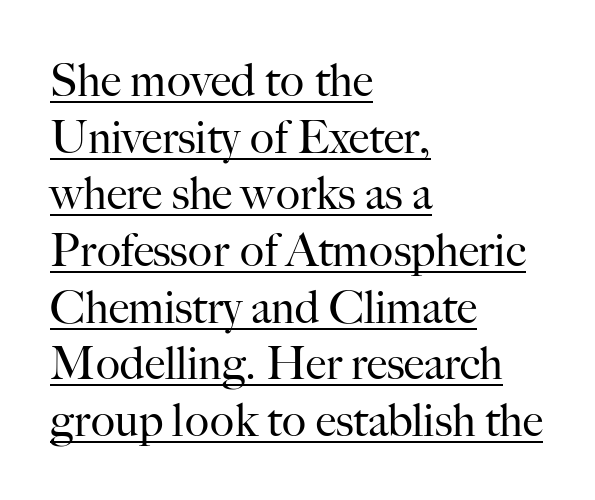
The image shows 45 px regular-weight serif type, upright; set left-aligned, normal line spacing (1.26x), normal letter spacing, underlined; high stroke contrast and a small x-height.
